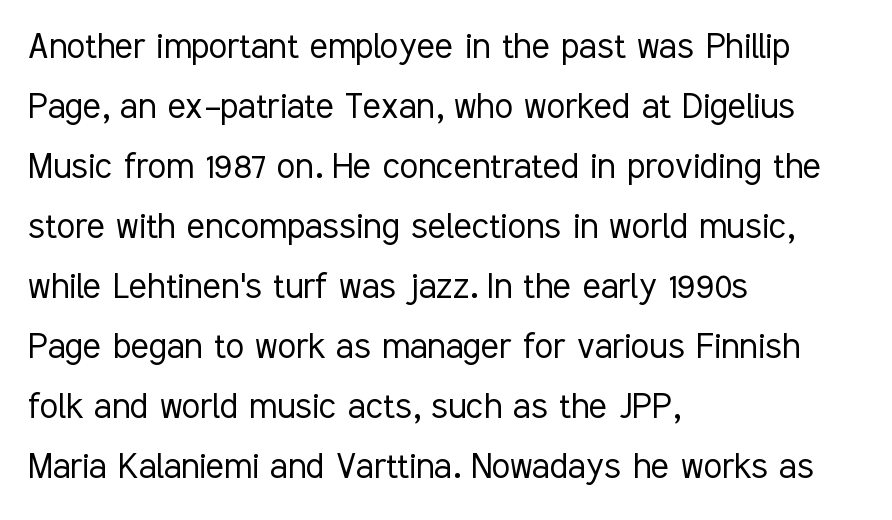
Check under the words: just untouched page. Whoever set this chose a conventional vertical rhythm. You could call the tracking neutral — neither tight nor loose. Visually the block forms a straight wall on the left and a jagged coastline on the right. The lettering holds an erect, upright posture throughout. Think of a printed novel: that variable character pitch is what you see here.
